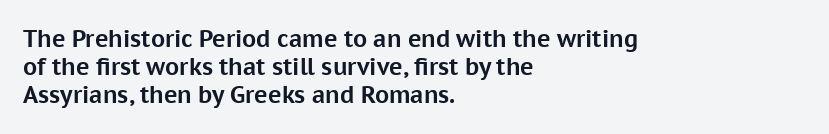
Look at the stroke-to-counter ratio: heavy, a bold. Ordinary non-slanted type is in use. The baseline area is clear. The setting favours the left margin, as ordinary paragraphs usually do. Look at the tracking — it's just the regular setting, nothing added.
